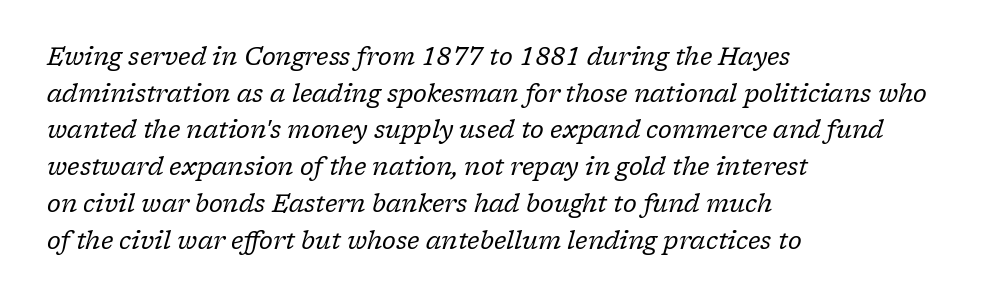
The weight would be labelled regular, book, light, or lighter still. Caption: standard tracking, unaltered. Any mark beneath the type? The region is blank. The passage shown leans; its letterforms are oblique. Compared with typical paragraphs, the rows here are spaced about the same.
